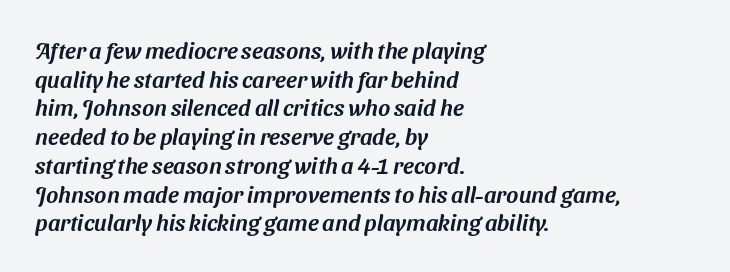
{"underline": "no", "align": "left", "line_spacing": "normal", "line_spacing_ratio": 1.25, "letter_spacing": "normal", "letter_spacing_em": 0.0, "glyph_px": 23}
